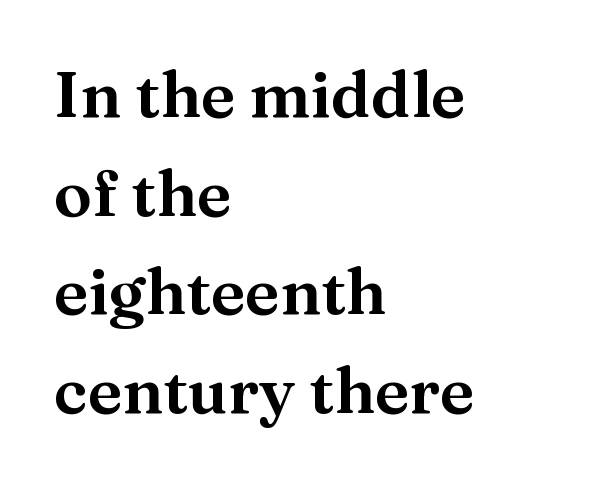
Q: Is the text italic (slanted)? A: No, it is upright.
Q: Is the typeface a serif or a sans-serif typeface? A: Serif.
Q: Is the text underlined? A: No.
Q: How is the paragraph aligned? A: Left-aligned.
Q: Is the spacing between letters normal or unusually wide? A: Normal.
Q: Is the spacing between lines tight, normal or loose? A: Normal.
Q: Width (condensed, normal, or wide)? A: Normal.
Q: Stroke contrast? A: Medium.
Q: x-height? A: Medium.
Q: Monospaced? A: No.
